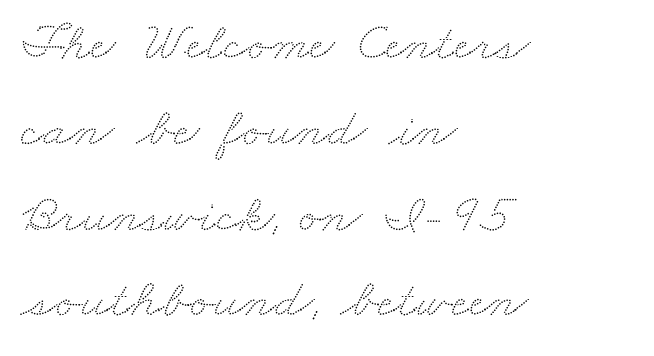
{"width": "wide", "stroke_contrast": "low", "x_height": "small", "monospaced": "no", "underline": "no", "align": "left", "line_spacing": "normal", "line_spacing_ratio": 1.56, "letter_spacing": "normal", "letter_spacing_em": 0.0, "glyph_px": 55}
